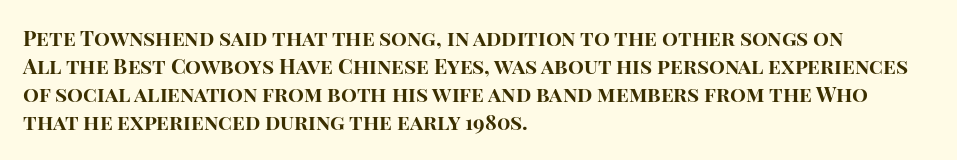
Q: Is the text bold? A: Yes.
Q: Is the text italic (slanted)? A: No, it is upright.
Q: Is the text underlined? A: No.
Q: How is the paragraph aligned? A: Left-aligned.
Q: Is the spacing between letters normal or unusually wide? A: Normal.
Q: Is the spacing between lines tight, normal or loose? A: Normal.
